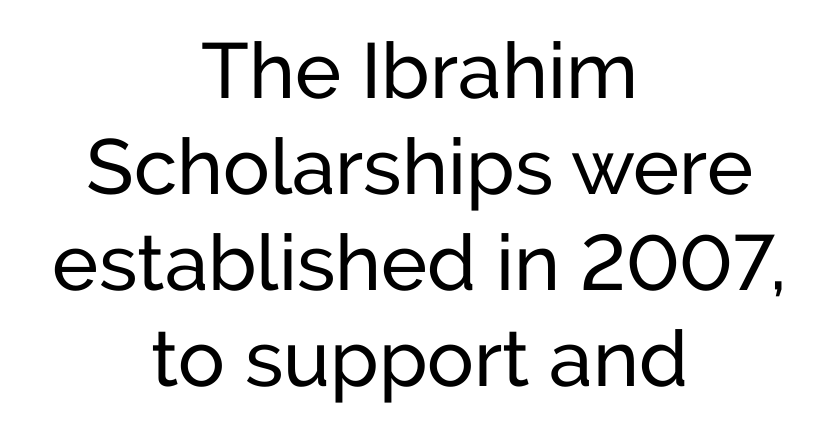
{"serif": "no", "italic": "no", "bold": "no", "weight": "regular", "width": "normal", "stroke_contrast": "low", "x_height": "medium", "monospaced": "no", "underline": "no", "align": "center", "line_spacing_ratio": 1.23, "letter_spacing": "normal", "letter_spacing_em": 0.0, "glyph_px": 78}
